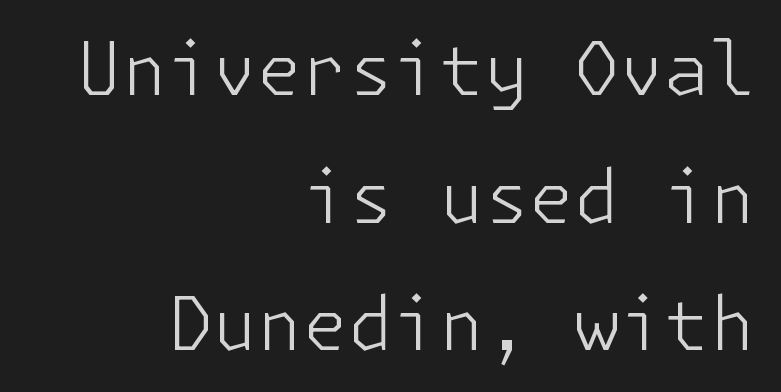
Classification — sans serif. Words appear dense and cohesive because spacing is normal. This rendering uses right alignment, leaving the left contour irregular. Does the lettering tilt? It doesn't — this is upright. Letters rest on an invisible, unmarked baseline.
